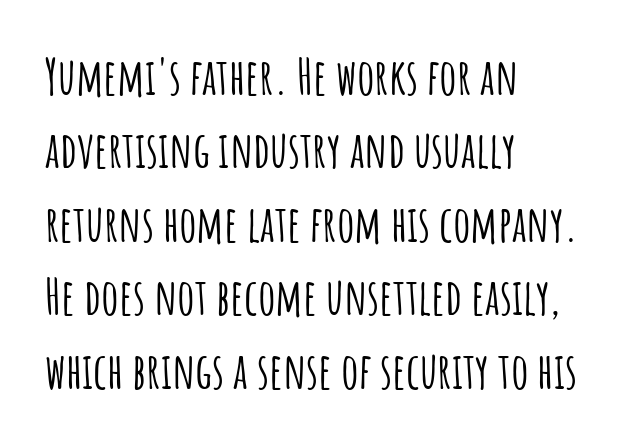
The image shows 49 px condensed sans-serif type, upright; set left-aligned, normal line spacing (1.5x), normal letter spacing, not underlined; low stroke contrast and a large x-height.
